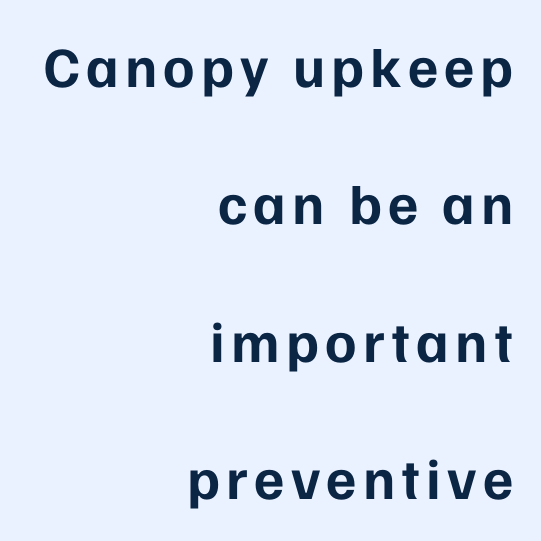
The image shows 57 px bold sans-serif type, upright; set right-aligned, loose line spacing (2.41x), not underlined; low stroke contrast and a medium x-height.
